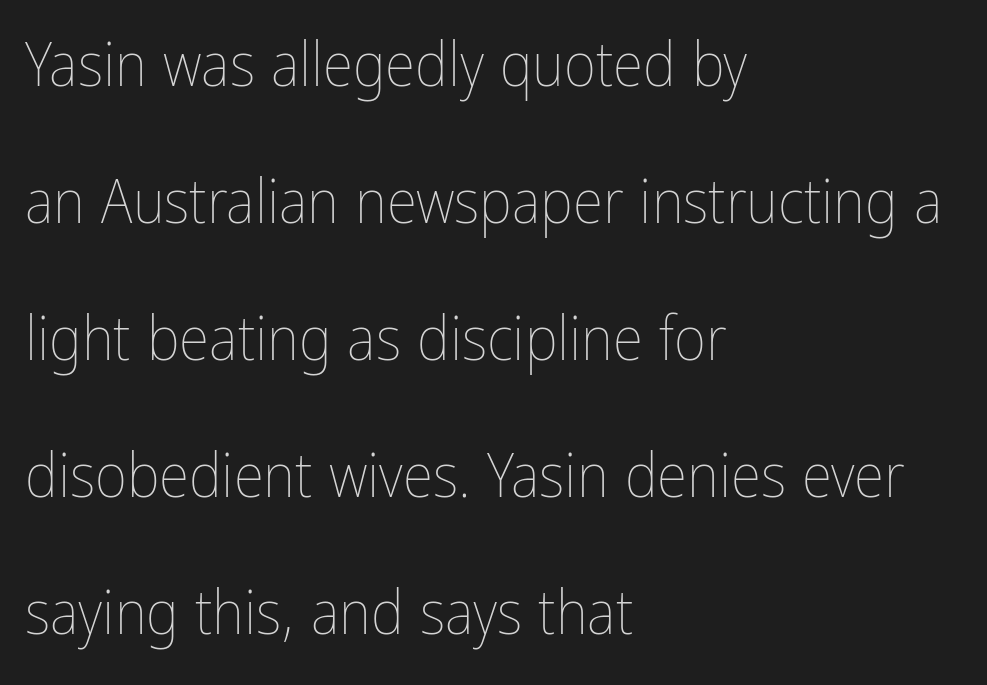
Q: Is the text bold? A: No.
Q: Is the text italic (slanted)? A: No, it is upright.
Q: Is the text underlined? A: No.
Q: How is the paragraph aligned? A: Left-aligned.
Q: Is the spacing between letters normal or unusually wide? A: Normal.
Q: Is the spacing between lines tight, normal or loose? A: Loose.
Q: Width (condensed, normal, or wide)? A: Condensed.
Q: Stroke contrast? A: Low.
Q: x-height? A: Medium.
Q: Monospaced? A: No.
